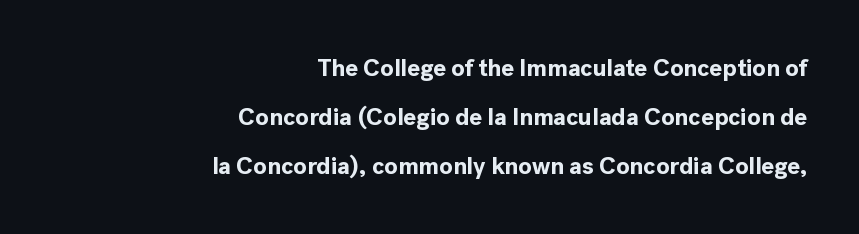
The image shows 24 px bold type, upright; set right-aligned, loose line spacing (2.04x), normal letter spacing, not underlined.
